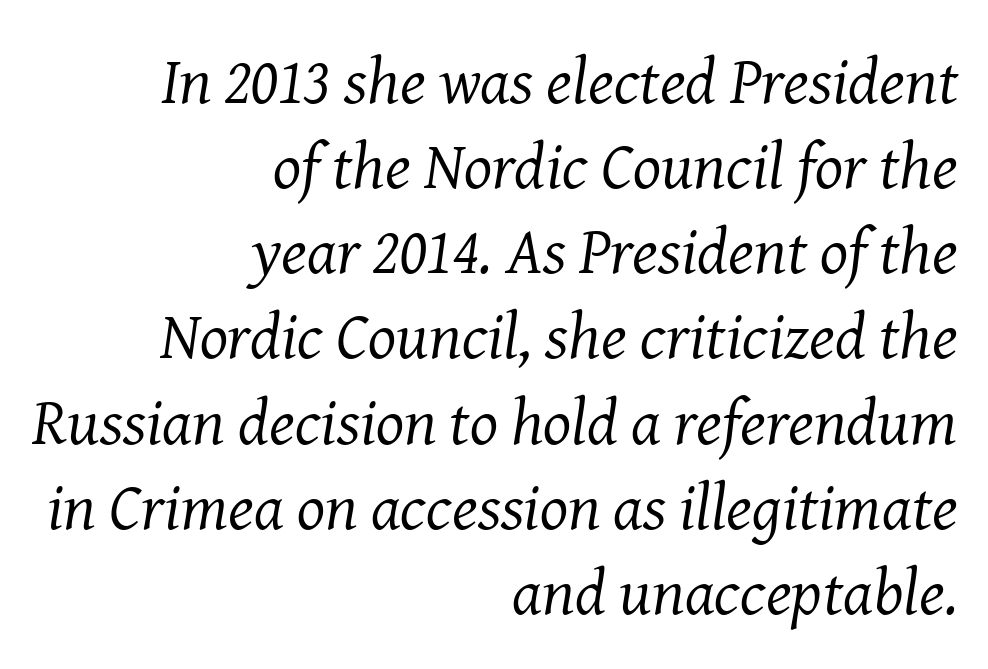
The image shows 66 px regular-weight serif type, italic (leaning right); set right-aligned, normal line spacing (1.29x), normal letter spacing, not underlined; medium stroke contrast and a medium x-height.
